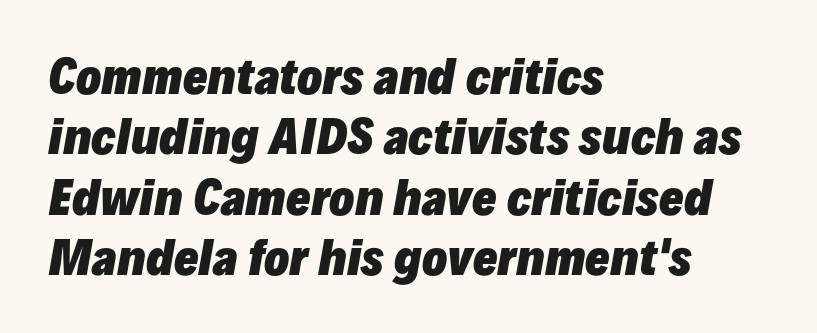
The image shows 46 px heavy type, italic (leaning right); set left-aligned, normal line spacing (1.31x), normal letter spacing, not underlined; low stroke contrast and a medium x-height.
